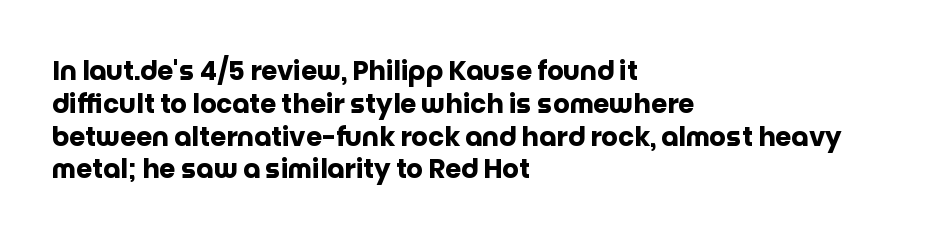
Reading down the column, the eye jumps a familiar distance to each next line. The passage shown is not underscored anywhere. Its strokes are broad and dark, the hallmark of bold type. Quick note: not italic, upright. Observe the ordinary spacing: letters are neighbours, not strangers. Line beginnings align vertically; line endings do not.
